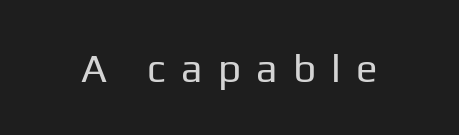
{"serif": "no", "italic": "no", "bold": "no", "weight": "regular", "width": "normal", "stroke_contrast": "low", "x_height": "medium", "monospaced": "no", "underline": "no", "letter_spacing": "wide", "letter_spacing_em": 0.38, "glyph_px": 40}
